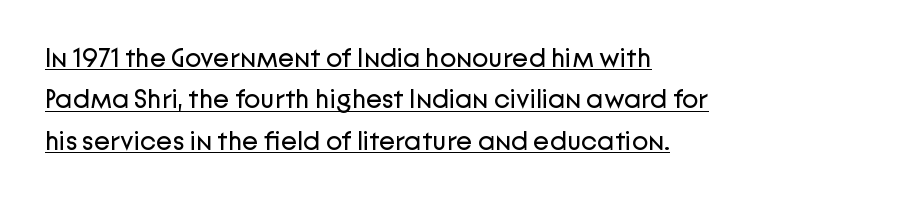
What's the leading like? Ordinary, nothing unusual. Like a heading marked for emphasis, these lines bear an underscore. Standard letterfit; no display-style spreading of the glyphs. Quick note: not italic, upright. The paragraph shown leans on its left margin. Heft: none added — not bold.
